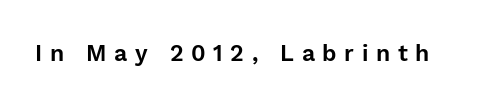
The image shows 23 px text type, upright; set unusually wide letter spacing (+0.33 em), not underlined.
